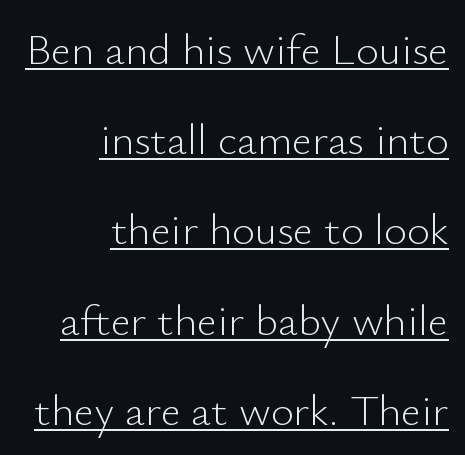
{"serif": "no", "italic": "no", "bold": "no", "weight": "light", "width": "normal", "stroke_contrast": "low", "x_height": "small", "monospaced": "no", "underline": "yes", "align": "right", "line_spacing": "loose", "line_spacing_ratio": 2.05, "letter_spacing": "normal", "letter_spacing_em": 0.0, "glyph_px": 44}
